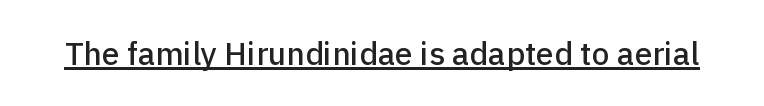
Q: Is the text italic (slanted)? A: No, it is upright.
Q: Is the typeface a serif or a sans-serif typeface? A: Sans-serif.
Q: Is the text underlined? A: Yes.
Q: Is the spacing between letters normal or unusually wide? A: Normal.
Q: Width (condensed, normal, or wide)? A: Normal.
Q: Stroke contrast? A: Low.
Q: x-height? A: Medium.
Q: Monospaced? A: No.
